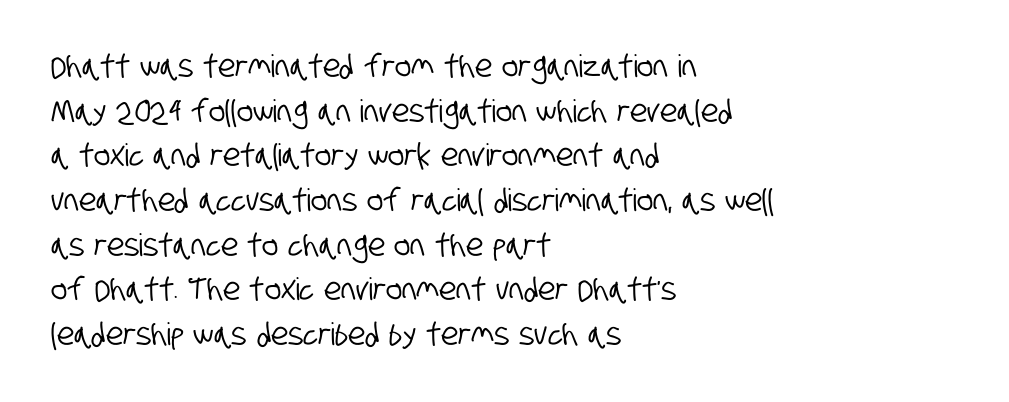
The lines are quadded left. Tracking value appears to be zero — textbook default spacing. Honestly, the row spacing looks completely unremarkable. The face used here is proportionally spaced, like ordinary book or web type. Each row of text sits above clean, open space.
